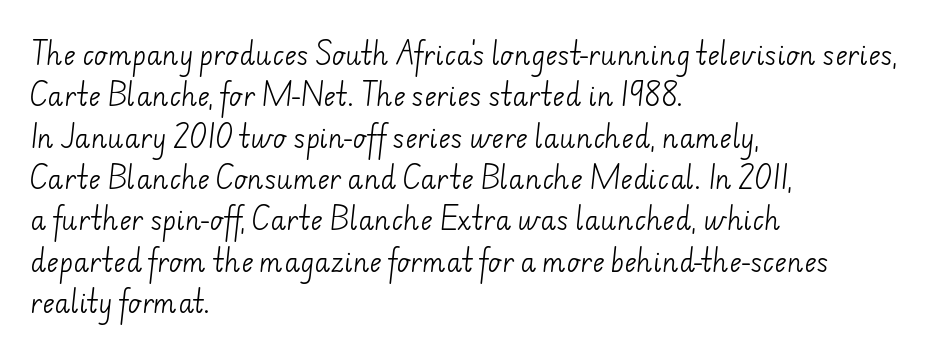
{"bold": "no", "underline": "no", "align": "left", "line_spacing": "normal", "line_spacing_ratio": 1.59, "letter_spacing": "normal", "letter_spacing_em": 0.0, "glyph_px": 26}
